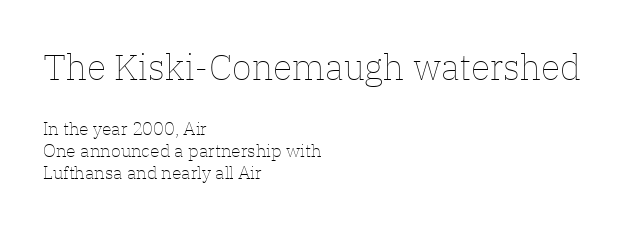
Each letter keeps its own natural width here, so spacing adapts to shape. Tracking value appears to be zero — textbook default spacing. The lettering stays uniformly vertical, giving the passage a roman look. The ragged edge is on the right, which tells us the setting is flush left. Any mark beneath the type? The region is blank. The weight tops out at a normal text grade.
